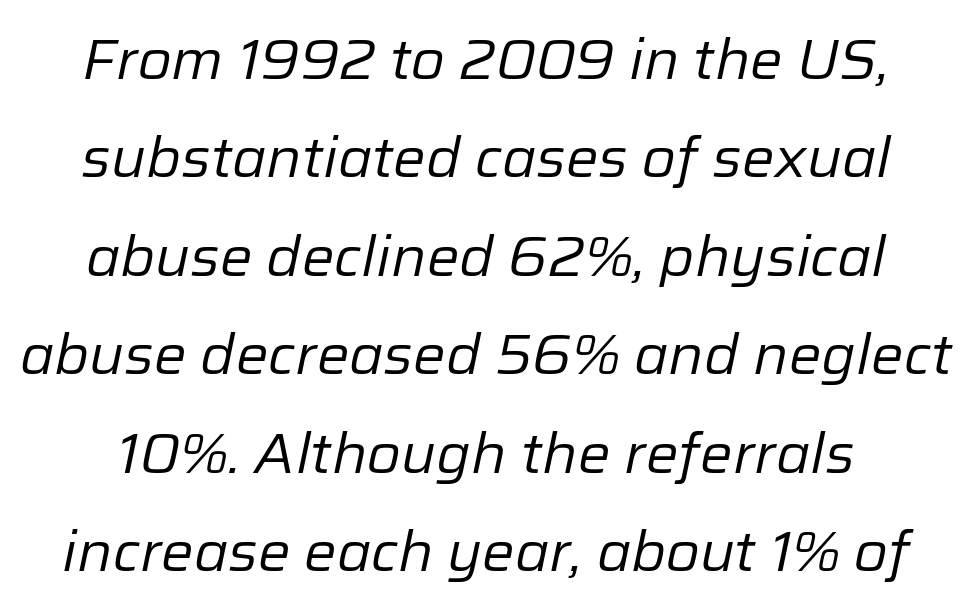
Q: Is the text bold? A: No.
Q: Is the text italic (slanted)? A: Yes, it leans right by about 12 degrees.
Q: Is the text underlined? A: No.
Q: Is the spacing between letters normal or unusually wide? A: Normal.
Q: Width (condensed, normal, or wide)? A: Normal.
Q: Stroke contrast? A: Low.
Q: x-height? A: Medium.
Q: Monospaced? A: No.
